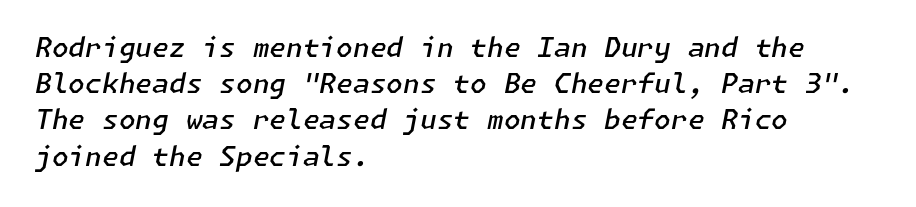
Q: Is the text bold? A: Semi-bold.
Q: Is the text italic (slanted)? A: Yes, it leans right by about 11 degrees.
Q: Is the text underlined? A: No.
Q: How is the paragraph aligned? A: Left-aligned.
Q: Is the spacing between letters normal or unusually wide? A: Normal.
Q: Is the spacing between lines tight, normal or loose? A: Normal.
